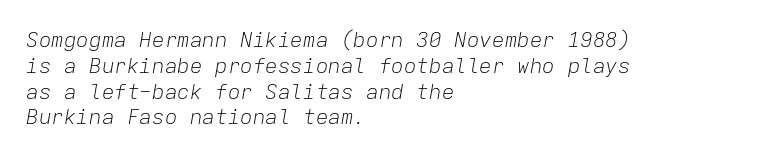
Q: Is the text bold? A: No.
Q: Is the text italic (slanted)? A: Yes, it leans right by about 9 degrees.
Q: Is the text underlined? A: No.
Q: How is the paragraph aligned? A: Left-aligned.
Q: Is the spacing between letters normal or unusually wide? A: Normal.
